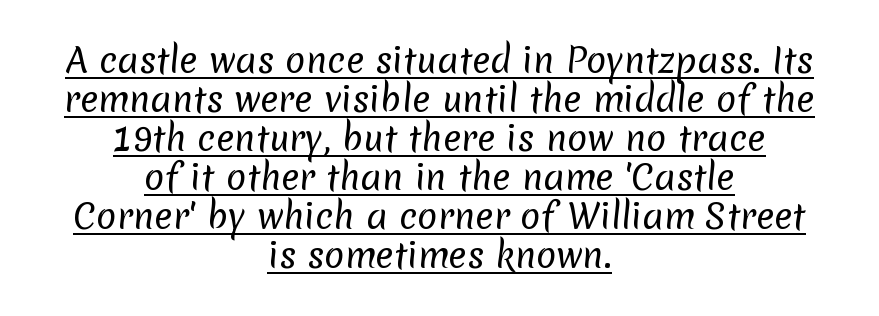
The image shows 34 px regular-weight sans-serif type; set centered, tight line spacing (1.15x), normal letter spacing, underlined; low stroke contrast and a medium x-height.
